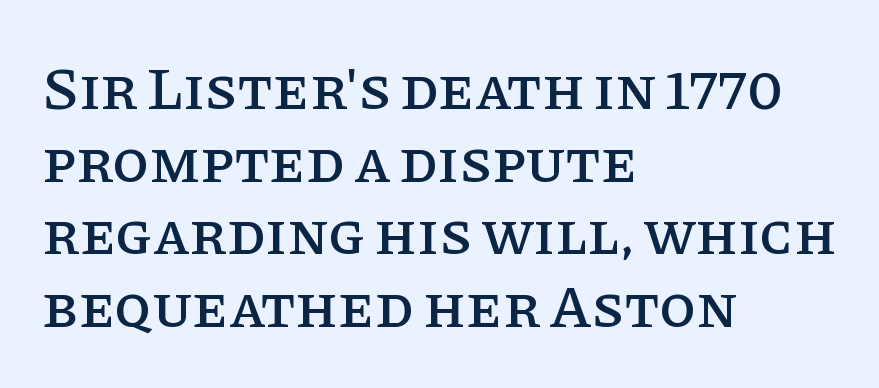
The image shows 60 px serif type, upright; set left-aligned, line spacing 1.21x, normal letter spacing, not underlined; low stroke contrast and a large x-height.
